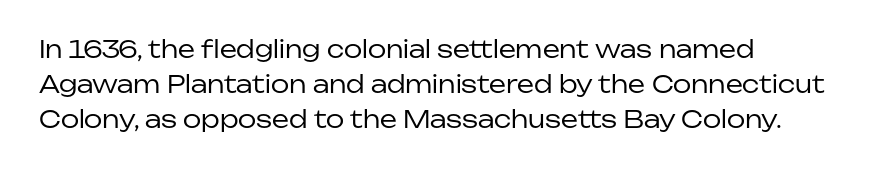
Q: Is the text bold? A: No.
Q: Is the text italic (slanted)? A: No, it is upright.
Q: Is the text underlined? A: No.
Q: How is the paragraph aligned? A: Left-aligned.
Q: Is the spacing between letters normal or unusually wide? A: Normal.
Q: Is the spacing between lines tight, normal or loose? A: Normal.
